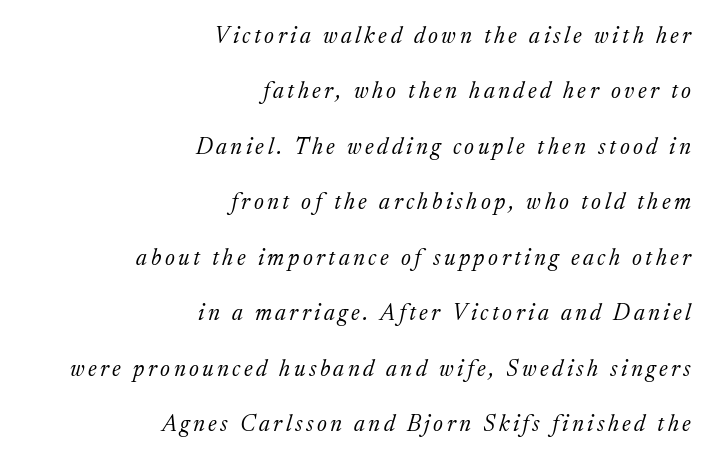
Words float on clear page, feet unadorned. Stroke thickness stays within the range of a standard reading face or lighter. All the whitespace from short lines collects on the left. How would I describe the line gaps? Wide and relaxed.
